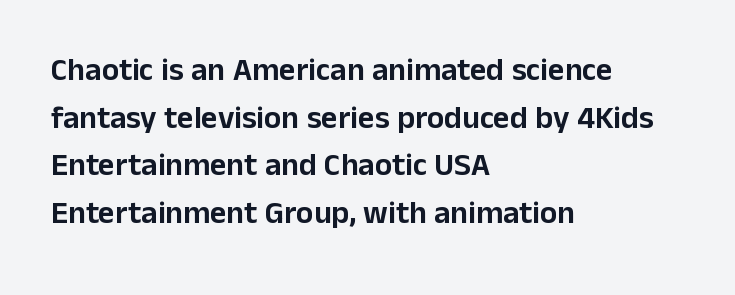
The image shows 32 px sans-serif type, upright; set left-aligned, normal line spacing (1.49x), normal letter spacing, not underlined; low stroke contrast and a medium x-height.
